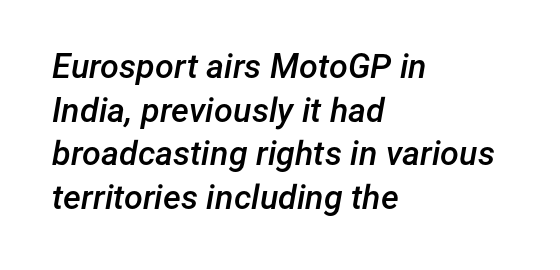
Does the weight exceed regular? Yes, but only to semibold. Observe the ordinary spacing: letters are neighbours, not strangers. Horizontal bands of white between lines are of average thickness. The text block is weighted toward the left margin, trailing off unevenly rightward. Proportional: the letters do not fall into vertical columns.
